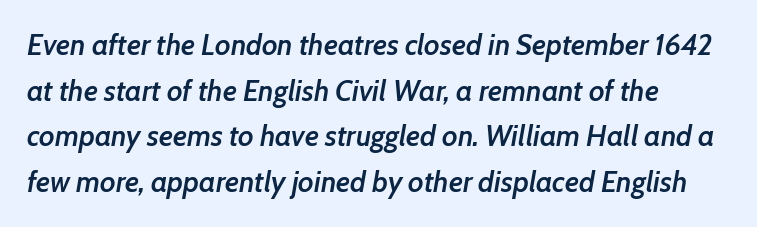
Q: Is the text bold? A: Semi-bold.
Q: Is the text italic (slanted)? A: Yes, it leans right by about 7 degrees.
Q: Is the text underlined? A: No.
Q: How is the paragraph aligned? A: Left-aligned.
Q: Is the spacing between letters normal or unusually wide? A: Normal.
Q: Is the spacing between lines tight, normal or loose? A: Normal.
Q: Width (condensed, normal, or wide)? A: Normal.
Q: Stroke contrast? A: Low.
Q: x-height? A: Medium.
Q: Monospaced? A: No.
